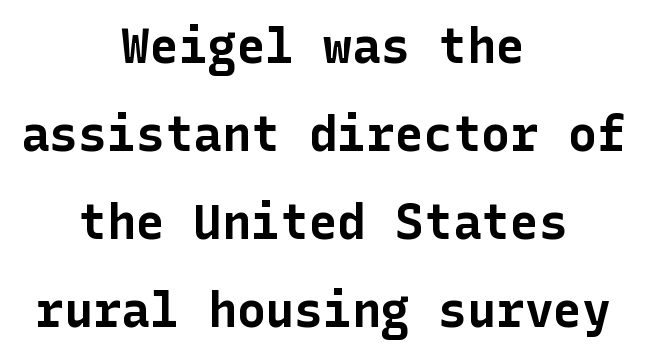
{"serif": "no", "italic": "no", "bold": "yes", "weight": "bold", "width": "normal", "stroke_contrast": "low", "x_height": "medium", "underline": "no", "align": "center", "line_spacing_ratio": 1.83, "letter_spacing": "normal", "letter_spacing_em": 0.0, "glyph_px": 48}
